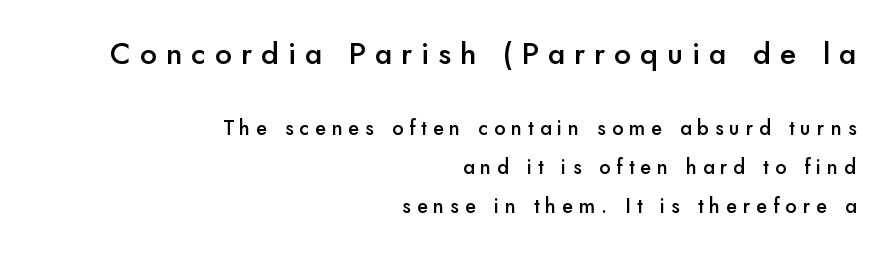
{"serif": "no", "italic": "no", "bold": "semi", "weight": "semibold", "width": "normal", "stroke_contrast": "low", "x_height": "small", "monospaced": "no", "underline": "no", "align": "right", "line_spacing": "loose", "line_spacing_ratio": 1.95, "letter_spacing": "wide", "letter_spacing_em": 0.3, "larger_block": "first", "size_ratio": 1.5, "glyph_px": 30}
